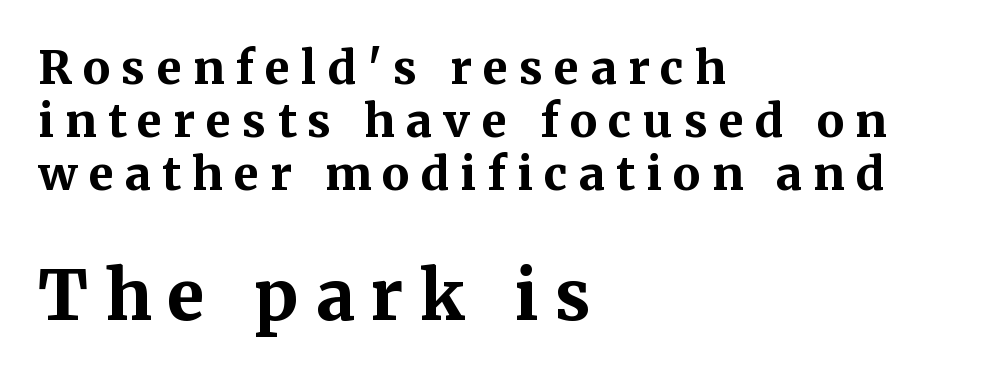
The rendering uses a bold face; every stroke is thick and dark. The more generous point size was reserved for the lower chunk. The rag falls on the right side of this text block. The letters advance in unequal steps, a hallmark of proportional type. Inter-character spacing is expanded well beyond the font's built-in metrics. These lines were composed using upright roman letters.
